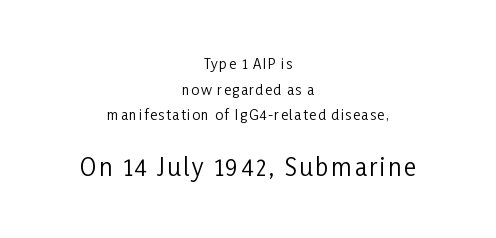
Q: Is the text bold? A: No.
Q: Is the text italic (slanted)? A: No, it is upright.
Q: Is the text underlined? A: No.
Q: How is the paragraph aligned? A: Centered.
Q: Which block of text is set in a larger size, the first (top) or the second (bottom)? A: The second (bottom) one.
